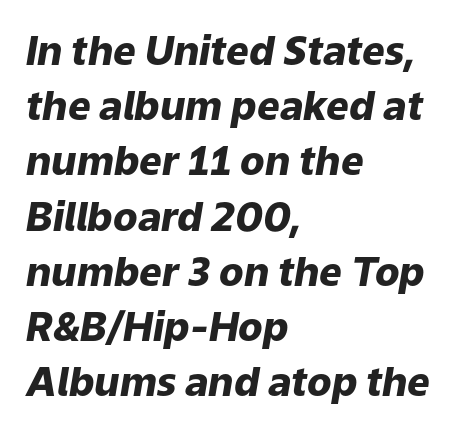
The image shows 40 px heavy type, italic (leaning right); set left-aligned, normal line spacing (1.38x), normal letter spacing, not underlined; low stroke contrast and a medium x-height.
